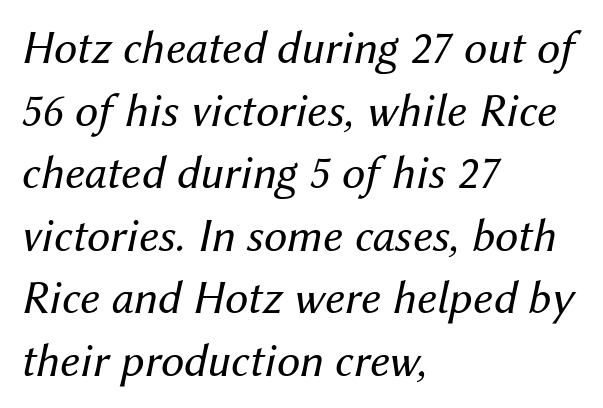
{"italic": "yes", "lean": "right", "slant_degrees": 12, "bold": "no", "weight": "regular", "width": "normal", "stroke_contrast": "medium", "x_height": "medium", "monospaced": "no", "underline": "no", "align": "left", "line_spacing": "normal", "line_spacing_ratio": 1.33, "letter_spacing": "normal", "letter_spacing_em": 0.0, "glyph_px": 47}
